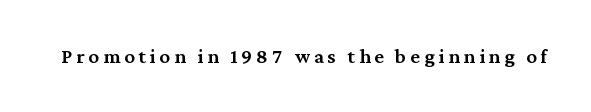
The image shows 21 px text type, upright; set not underlined.
